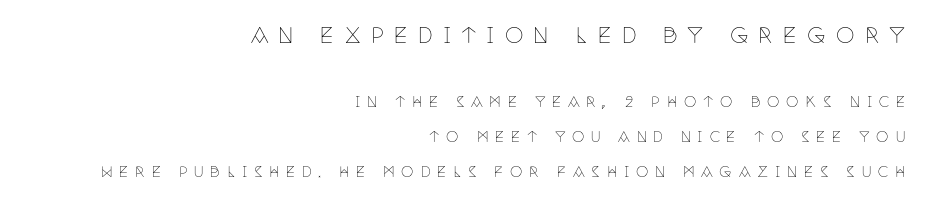
Horizontally, the lines are justified to the trailing edge only. Think standard paragraph weight, or any step lighter than that. You could only call the tracking loose — the letters float apart. The letters stand upright; this is a roman face. Type size steps down from the first block to the second.
